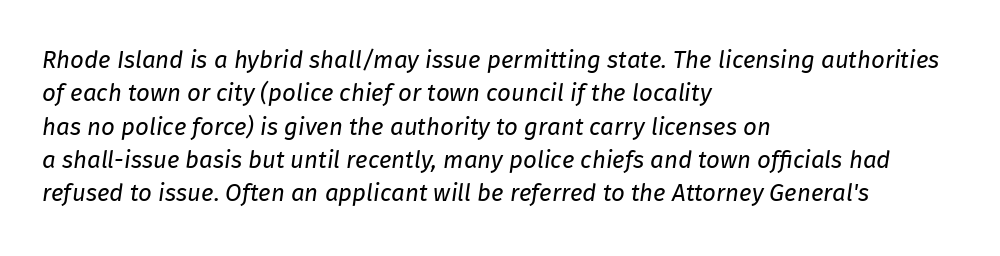
The passage is arranged the way most books set body copy — flush left. The strip under each line holds only bare page. The line-height multiplier appears to be the usual default. Rendered with sloped, italic letterforms. How are the letters spaced? Ordinarily, with no added tracking.
